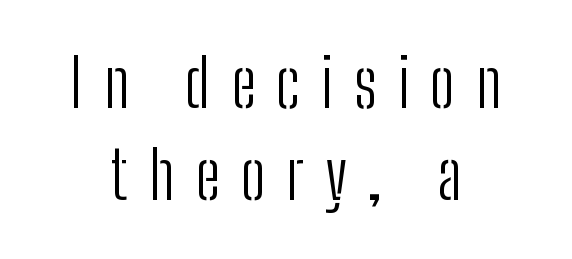
These lines have a slow, spaced-out rhythm from letter to letter. Rows of type keep a routine distance in the vertical direction. Only glyphs here, with clear space below each row. Summary of weight: not heavy and not bold. The designer went with a sans here, leaving each stem footless.
